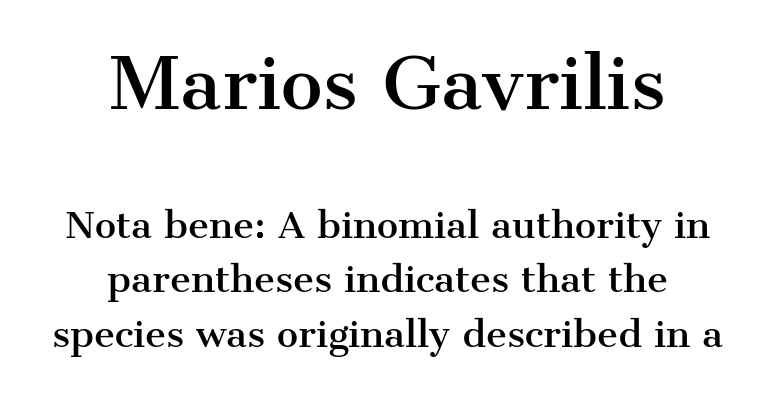
Notice how descenders clear the ascenders below comfortably — that's standard leading. These lines stack symmetrically, like a column narrowing and widening about its center. Letter spacing: default. A typesetter would mark this as roman, not italic. The glyphs are unaccompanied by any horizontal stroke below them. The letters in the upper block stand taller than those in the block below.
